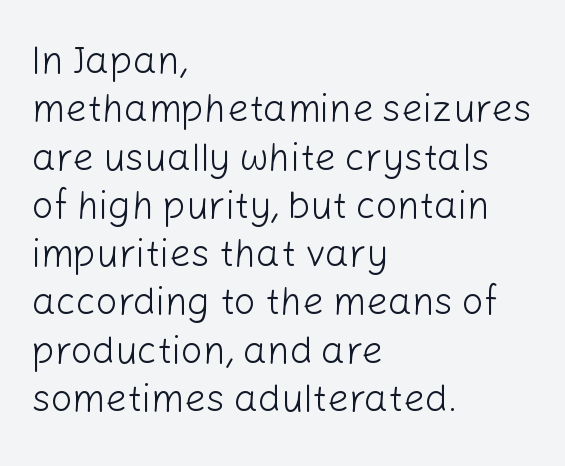
{"serif": "no", "italic": "no", "bold": "no", "weight": "light", "width": "normal", "stroke_contrast": "low", "x_height": "medium", "monospaced": "no", "underline": "no", "align": "left", "line_spacing": "normal", "line_spacing_ratio": 1.27, "letter_spacing": "normal", "letter_spacing_em": 0.0, "glyph_px": 38}
